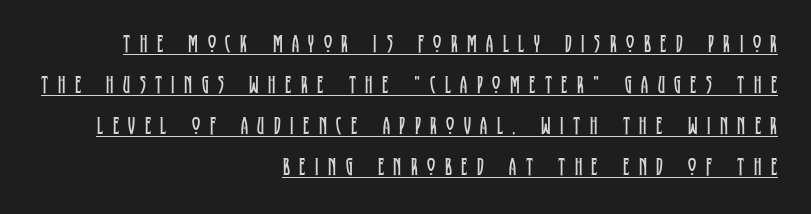
Q: Is the text bold? A: No.
Q: Is the text italic (slanted)? A: No, it is upright.
Q: Is the text underlined? A: Yes.
Q: How is the paragraph aligned? A: Right-aligned.
Q: Is the spacing between letters normal or unusually wide? A: Unusually wide.
Q: Is the spacing between lines tight, normal or loose? A: Normal.
